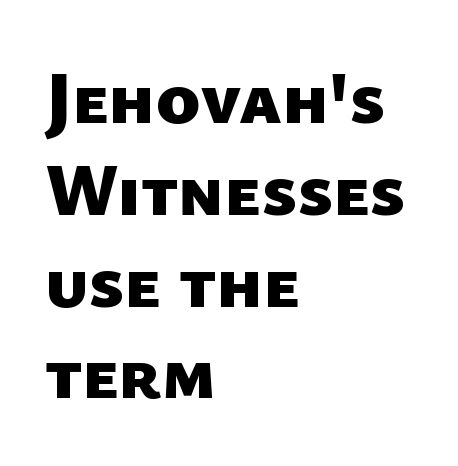
Q: Is the text bold? A: Yes.
Q: Is the typeface a serif or a sans-serif typeface? A: Sans-serif.
Q: Is the text underlined? A: No.
Q: How is the paragraph aligned? A: Left-aligned.
Q: Is the spacing between letters normal or unusually wide? A: Normal.
Q: Width (condensed, normal, or wide)? A: Normal.
Q: Stroke contrast? A: Low.
Q: x-height? A: Medium.
Q: Monospaced? A: No.
